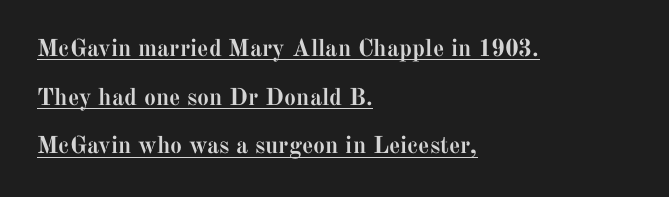
{"italic": "no", "bold": "yes", "underline": "yes", "align": "left", "line_spacing": "loose", "line_spacing_ratio": 2.03, "letter_spacing": "normal", "letter_spacing_em": 0.0, "glyph_px": 24}
